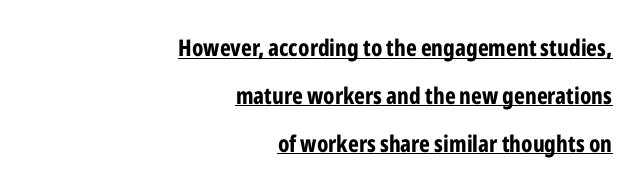
In terms of letterspacing, this is plain default setting. Posture: upright roman. Weight: bold. The space between consecutive lines is lavish.
